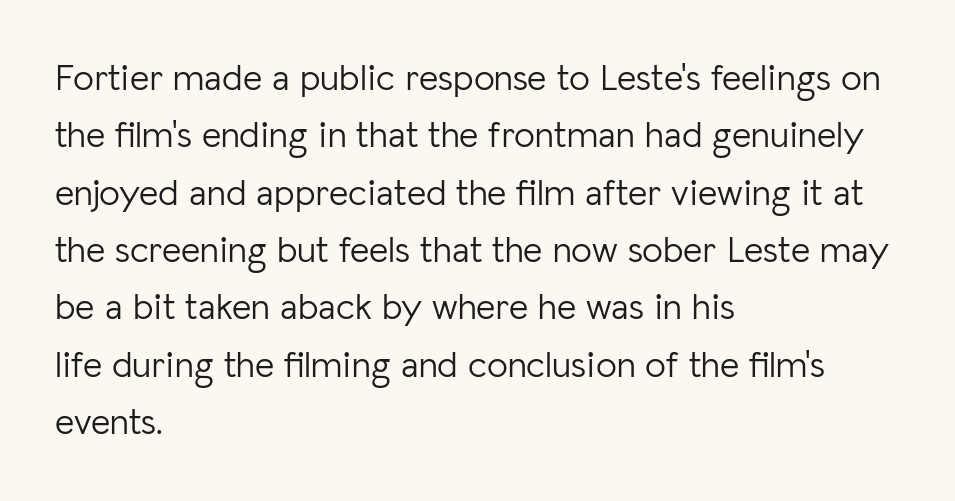
Q: Is the text bold? A: No.
Q: Is the text italic (slanted)? A: No, it is upright.
Q: Is the typeface a serif or a sans-serif typeface? A: Sans-serif.
Q: Is the text underlined? A: No.
Q: How is the paragraph aligned? A: Left-aligned.
Q: Is the spacing between letters normal or unusually wide? A: Normal.
Q: Is the spacing between lines tight, normal or loose? A: Normal.
Q: Width (condensed, normal, or wide)? A: Normal.
Q: Stroke contrast? A: Low.
Q: x-height? A: Medium.
Q: Monospaced? A: No.
